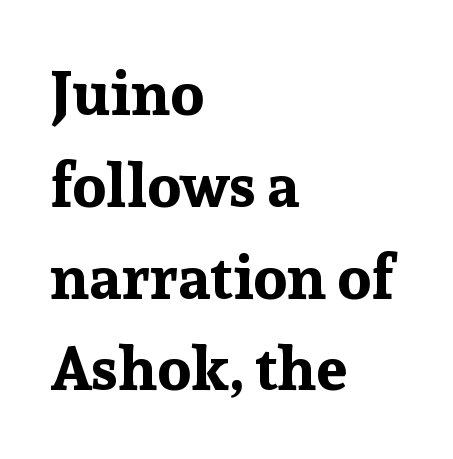
Q: Is the text bold? A: Yes.
Q: Is the text italic (slanted)? A: No, it is upright.
Q: Is the typeface a serif or a sans-serif typeface? A: Serif.
Q: Is the text underlined? A: No.
Q: How is the paragraph aligned? A: Left-aligned.
Q: Is the spacing between letters normal or unusually wide? A: Normal.
Q: Is the spacing between lines tight, normal or loose? A: Normal.
Q: Width (condensed, normal, or wide)? A: Normal.
Q: Stroke contrast? A: Low.
Q: x-height? A: Medium.
Q: Monospaced? A: No.
